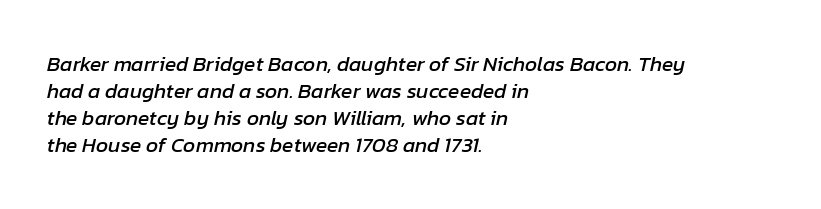
The gap between lines stays unmarked. Line starts are locked; line ends wander. Rendered with sloped, italic letterforms. What stands out about the letter spacing? Nothing — it is the standard amount. Line spacing here is normal.
